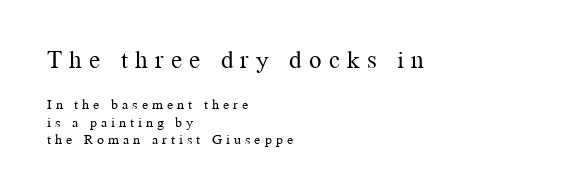
The image shows 25 px text type, upright; set left-aligned, line spacing 1.22x, unusually wide letter spacing (+0.29 em), not underlined; the first (top) block is 1.79x larger.
